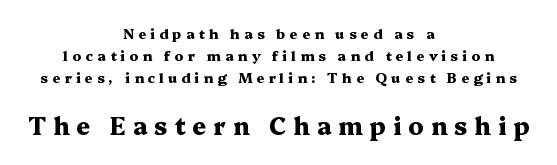
Q: Is the text bold? A: Yes.
Q: Is the text italic (slanted)? A: No, it is upright.
Q: Is the text underlined? A: No.
Q: How is the paragraph aligned? A: Centered.
Q: Is the spacing between letters normal or unusually wide? A: Unusually wide.
Q: Is the spacing between lines tight, normal or loose? A: Normal.
Q: Which block of text is set in a larger size, the first (top) or the second (bottom)? A: The second (bottom) one.
